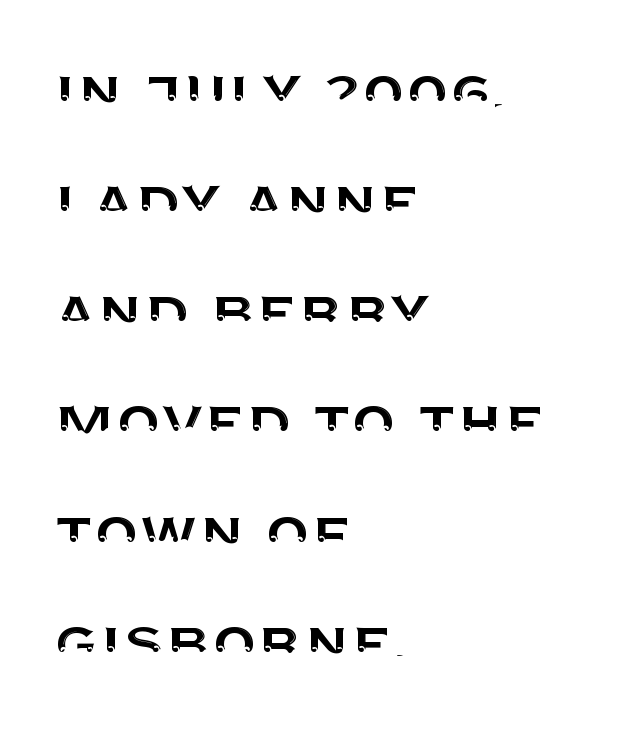
The image shows 72 px sans-serif type, upright; set left-aligned, normal line spacing (1.53x), normal letter spacing, not underlined; medium stroke contrast and a large x-height.
